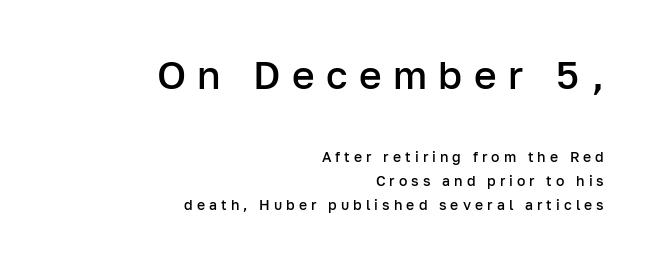
{"serif": "no", "italic": "no", "bold": "semi", "weight": "semibold", "width": "normal", "stroke_contrast": "low", "x_height": "medium", "monospaced": "no", "underline": "no", "align": "right", "line_spacing": "normal", "line_spacing_ratio": 1.7, "letter_spacing": "wide", "letter_spacing_em": 0.29, "larger_block": "first", "size_ratio": 2.79, "glyph_px": 39}
